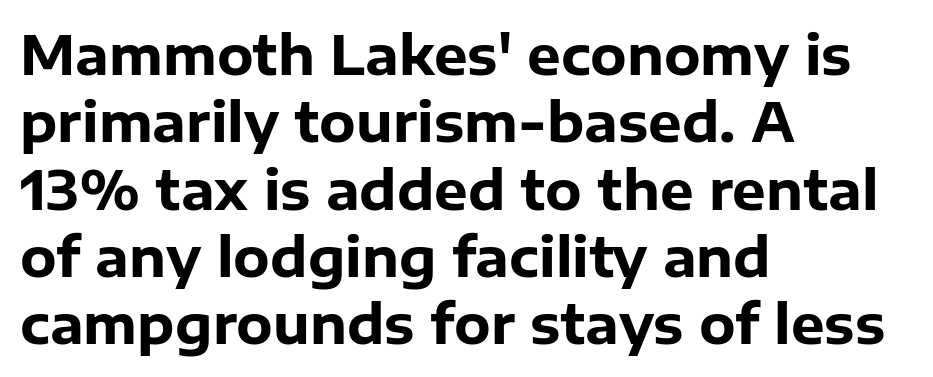
The image shows 53 px heavy sans-serif type, upright; set left-aligned, normal line spacing (1.27x), normal letter spacing, not underlined; low stroke contrast and a medium x-height.
